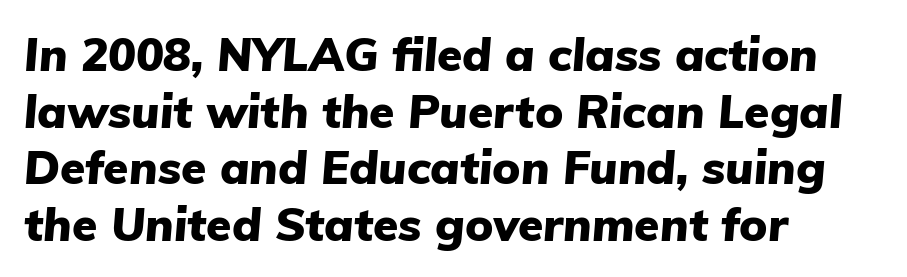
The image shows 46 px heavy type, italic (leaning right); set left-aligned, line spacing 1.23x, normal letter spacing, not underlined; low stroke contrast and a medium x-height.
